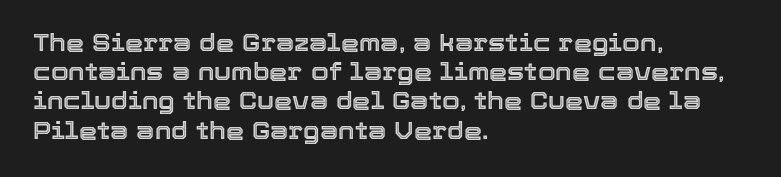
{"italic": "no", "underline": "no", "align": "left", "line_spacing": "normal", "line_spacing_ratio": 1.27, "letter_spacing": "normal", "letter_spacing_em": 0.0, "glyph_px": 23}
